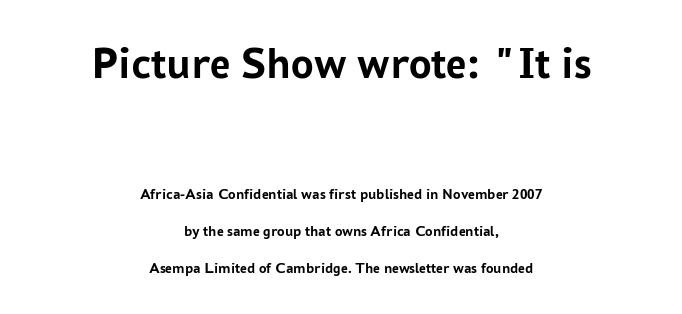
The image shows 45 px semibold sans-serif type, upright; set centered, loose line spacing (2.48x), normal letter spacing, not underlined; the first (top) block is 3.0x larger; low stroke contrast and a medium x-height.
